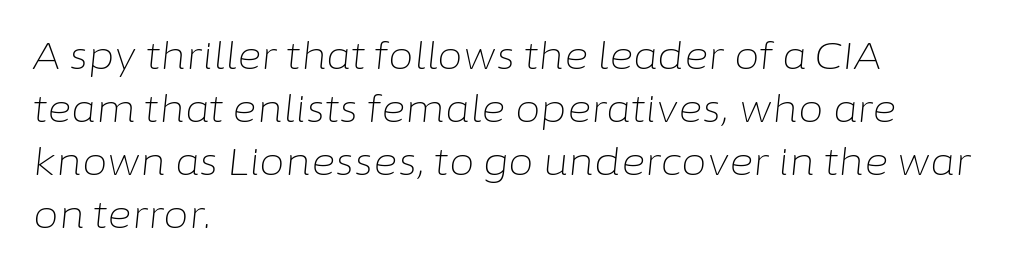
Q: Is the text bold? A: No.
Q: Is the text italic (slanted)? A: Yes, it leans right by about 6 degrees.
Q: Is the text underlined? A: No.
Q: How is the paragraph aligned? A: Left-aligned.
Q: Is the spacing between letters normal or unusually wide? A: Normal.
Q: Is the spacing between lines tight, normal or loose? A: Normal.
Q: Width (condensed, normal, or wide)? A: Normal.
Q: Stroke contrast? A: Low.
Q: x-height? A: Medium.
Q: Monospaced? A: No.
